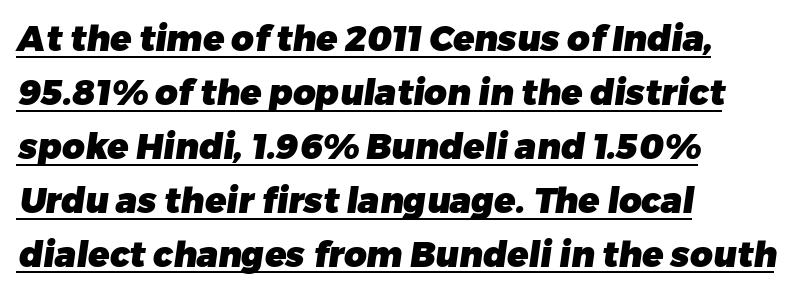
Stroke terminals: plain, sans-serif. Each glyph is drawn with heavy, bold strokes. A classic flush-left, rag-right setting is used for this passage. Spacing between characters is what you'd get straight out of the box. The lines sit at an ordinary, default distance from one another. These lines are rendered in a variable-pitch font.
